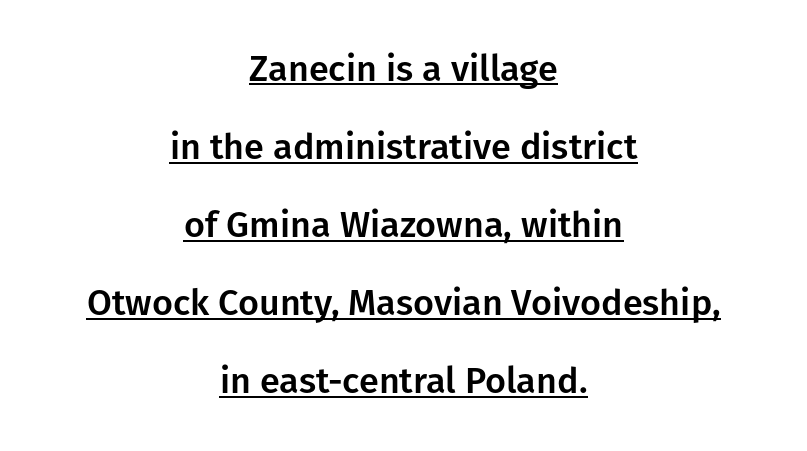
Q: Is the text italic (slanted)? A: No, it is upright.
Q: Is the typeface a serif or a sans-serif typeface? A: Sans-serif.
Q: Is the text underlined? A: Yes.
Q: How is the paragraph aligned? A: Centered.
Q: Is the spacing between letters normal or unusually wide? A: Normal.
Q: Is the spacing between lines tight, normal or loose? A: Loose.
Q: Width (condensed, normal, or wide)? A: Normal.
Q: Stroke contrast? A: Low.
Q: x-height? A: Medium.
Q: Monospaced? A: No.
